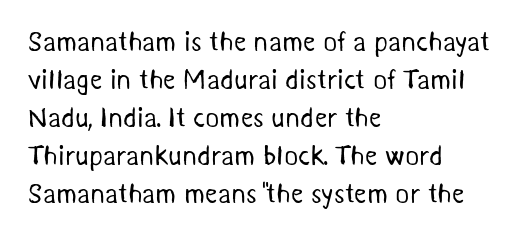
{"bold": "no", "underline": "no", "align": "left", "line_spacing": "normal", "line_spacing_ratio": 1.41, "letter_spacing": "normal", "letter_spacing_em": 0.0, "glyph_px": 27}
